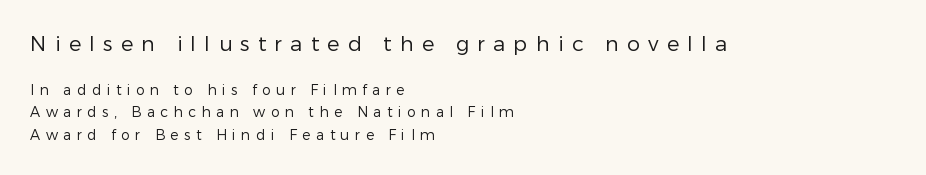
The image shows 21 px text type, upright; set left-aligned, normal line spacing (1.62x), unusually wide letter spacing (+0.39 em), not underlined; the first (top) block is 1.5x larger.
